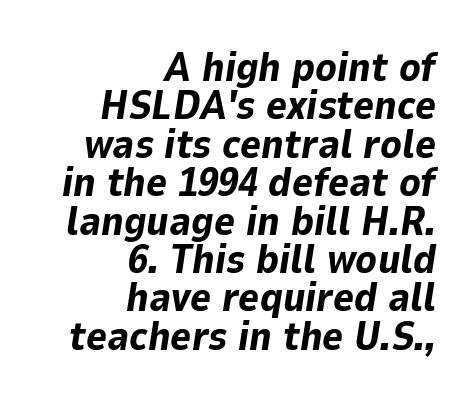
The image shows 40 px bold type, italic (leaning right); set right-aligned, tight line spacing (0.96x), normal letter spacing, not underlined; low stroke contrast and a medium x-height.
